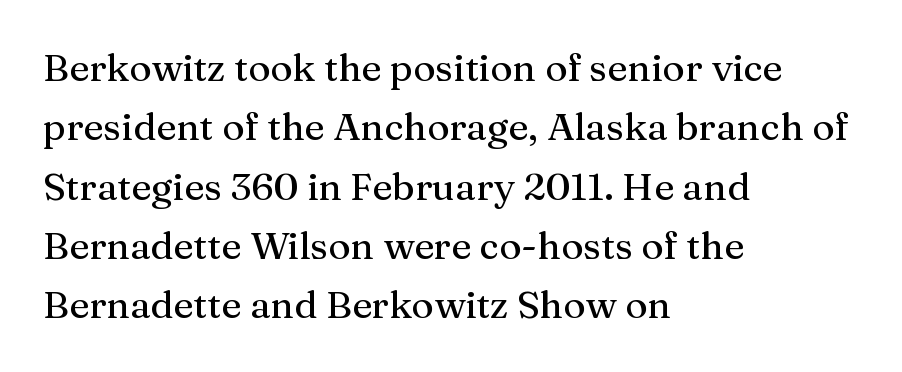
Q: Is the text italic (slanted)? A: No, it is upright.
Q: Is the typeface a serif or a sans-serif typeface? A: Serif.
Q: Is the text underlined? A: No.
Q: How is the paragraph aligned? A: Left-aligned.
Q: Is the spacing between letters normal or unusually wide? A: Normal.
Q: Is the spacing between lines tight, normal or loose? A: Normal.
Q: Width (condensed, normal, or wide)? A: Normal.
Q: Stroke contrast? A: Medium.
Q: x-height? A: Medium.
Q: Monospaced? A: No.
